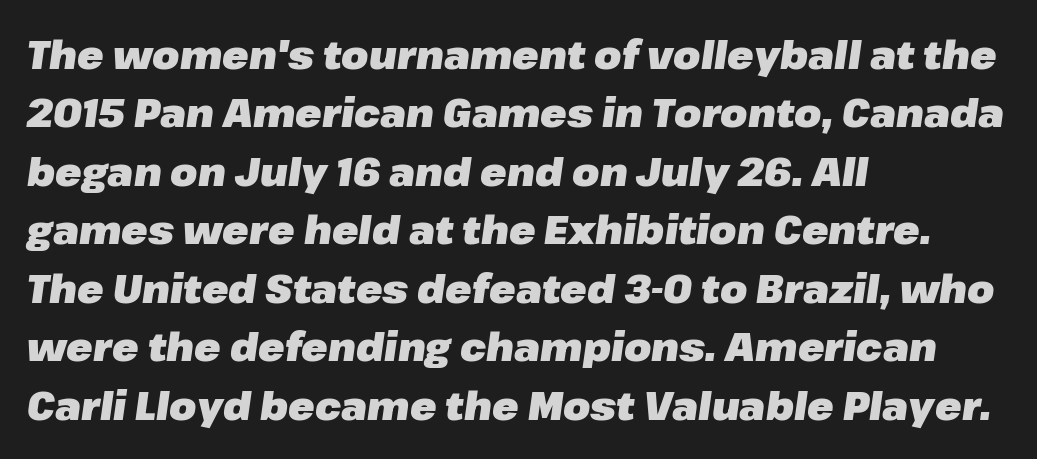
How would I describe the line gaps? Plain and ordinary. Tracking value appears to be zero — textbook default spacing. Notice how thick the strokes are: this is what a full bold looks like. Teacher's note: observe the even left margin — that is flush-left alignment. The passage shown is typed in a proportional face where columns would drift. Each row of text sits above clean, open space.
